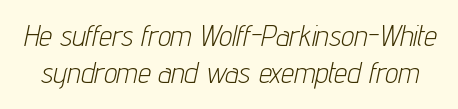
{"italic": "yes", "lean": "right", "slant_degrees": 12, "bold": "no", "weight": "light", "width": "condensed", "stroke_contrast": "low", "x_height": "medium", "monospaced": "no", "underline": "no", "line_spacing": "normal", "line_spacing_ratio": 1.28, "letter_spacing": "normal", "letter_spacing_em": 0.0, "glyph_px": 29}
